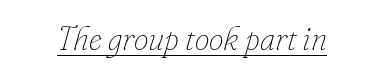
Varying glyph widths throughout — classic text-font behaviour. The face used here has a pronounced slope to its letters. This is underlined copy, the kind a proofreader might mark for attention. These lines keep a tight, regular rhythm from letter to letter. Stroke thickness stays within the range of a standard reading face or lighter.
